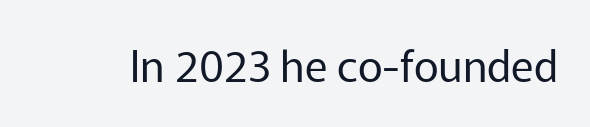
Q: Is the text bold? A: No.
Q: Is the text italic (slanted)? A: No, it is upright.
Q: Is the typeface a serif or a sans-serif typeface? A: Sans-serif.
Q: Is the text underlined? A: No.
Q: Is the spacing between letters normal or unusually wide? A: Normal.
Q: Width (condensed, normal, or wide)? A: Normal.
Q: Stroke contrast? A: Low.
Q: x-height? A: Medium.
Q: Monospaced? A: No.
